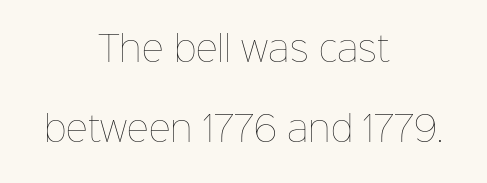
Rows of type keep a wide berth in the vertical direction. The string is rendered with underlining switched off. These glyphs show unthickened strokes, regular width or finer. Looks like regular typesetting: each glyph gets only the width it needs.
